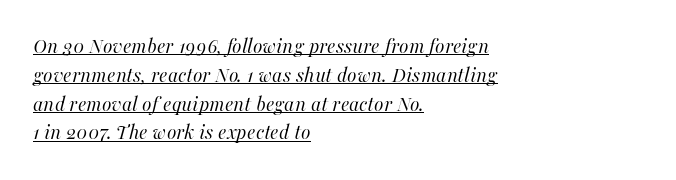
{"italic": "yes", "lean": "right", "slant_degrees": 16, "bold": "no", "underline": "yes", "align": "left", "line_spacing": "normal", "line_spacing_ratio": 1.31, "letter_spacing": "normal", "letter_spacing_em": 0.0, "glyph_px": 22}
